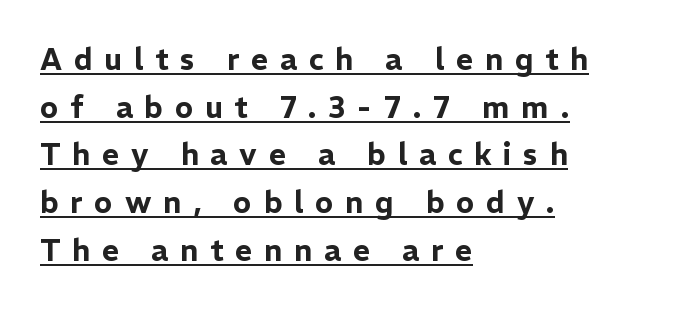
{"serif": "no", "italic": "no", "width": "normal", "stroke_contrast": "low", "x_height": "medium", "monospaced": "no", "underline": "yes", "align": "left", "line_spacing": "normal", "line_spacing_ratio": 1.59, "letter_spacing": "wide", "letter_spacing_em": 0.39, "glyph_px": 30}
